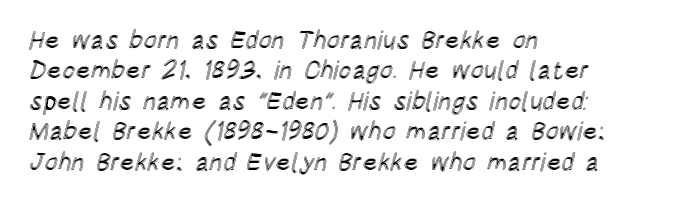
The image shows 25 px text type; set left-aligned, line spacing 1.22x, normal letter spacing, not underlined.
